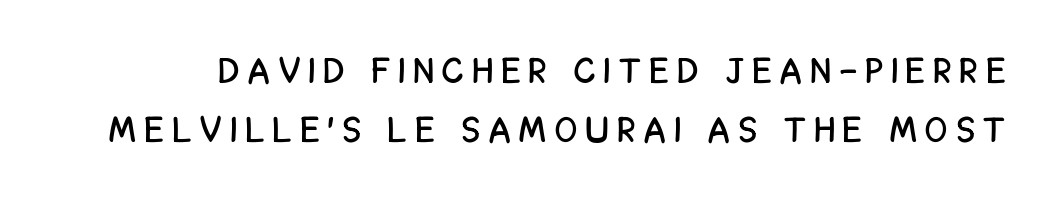
The image shows 36 px condensed sans-serif type, upright; set normal line spacing (1.64x), unusually wide letter spacing (+0.26 em), not underlined; low stroke contrast and a large x-height.
